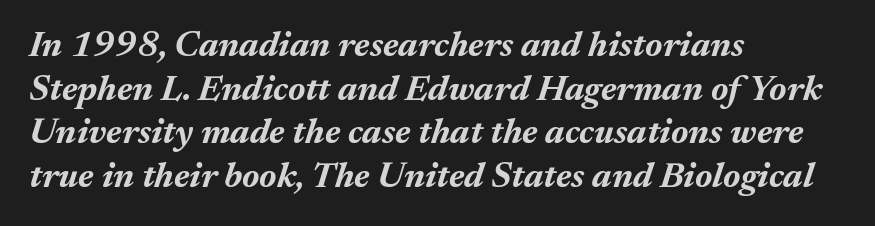
Q: Is the text bold? A: Yes.
Q: Is the text italic (slanted)? A: Yes, it leans right by about 17 degrees.
Q: Is the text underlined? A: No.
Q: How is the paragraph aligned? A: Left-aligned.
Q: Is the spacing between letters normal or unusually wide? A: Normal.
Q: Width (condensed, normal, or wide)? A: Normal.
Q: Stroke contrast? A: Medium.
Q: x-height? A: Medium.
Q: Monospaced? A: No.
